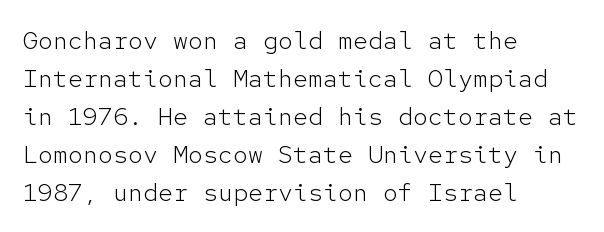
{"italic": "no", "bold": "no", "underline": "no", "align": "left", "line_spacing": "normal", "line_spacing_ratio": 1.52, "letter_spacing": "normal", "letter_spacing_em": 0.0, "glyph_px": 25}
